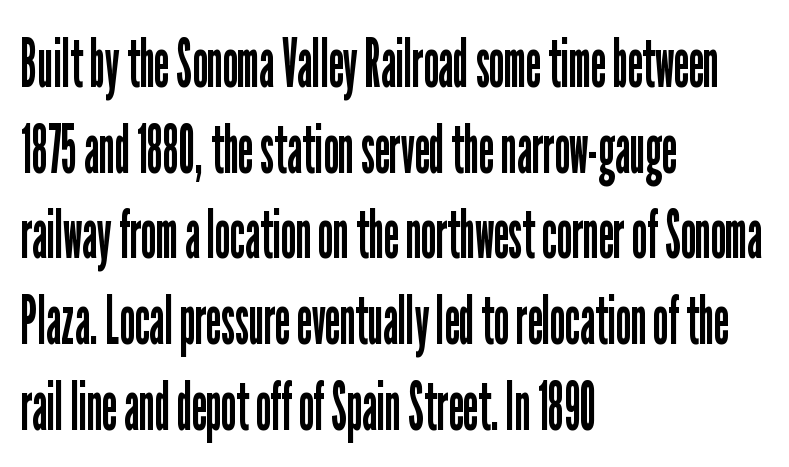
{"serif": "no", "italic": "no", "bold": "no", "weight": "regular", "width": "condensed", "stroke_contrast": "low", "x_height": "medium", "monospaced": "no", "underline": "no", "align": "left", "line_spacing": "normal", "line_spacing_ratio": 1.26, "letter_spacing": "normal", "letter_spacing_em": 0.0, "glyph_px": 68}
